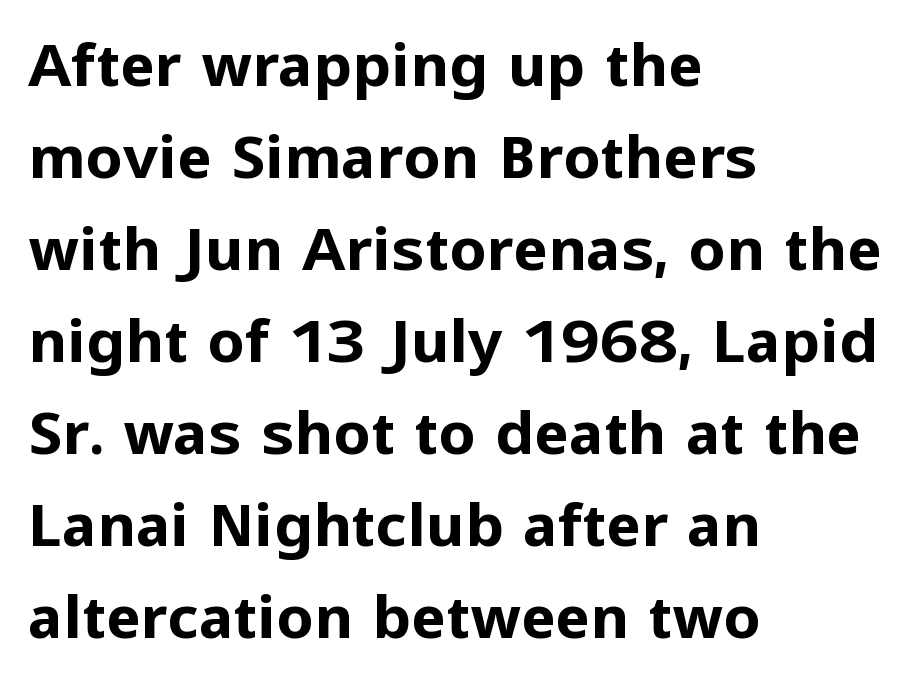
{"serif": "no", "italic": "no", "bold": "yes", "weight": "bold", "width": "normal", "stroke_contrast": "low", "x_height": "medium", "monospaced": "no", "underline": "no", "align": "left", "line_spacing": "normal", "line_spacing_ratio": 1.56, "letter_spacing": "normal", "letter_spacing_em": 0.0, "glyph_px": 59}
